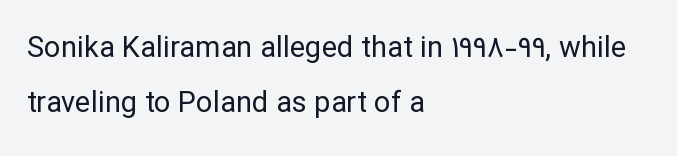
The specimen reads as upright at a glance. Caption: standard tracking, unaltered. Widely set lines give the paragraph a tall, airy silhouette. The baseline area is clear. The typeface chosen for these lines omits serifs. The typesetting does not lean heavy: it is not bold.
